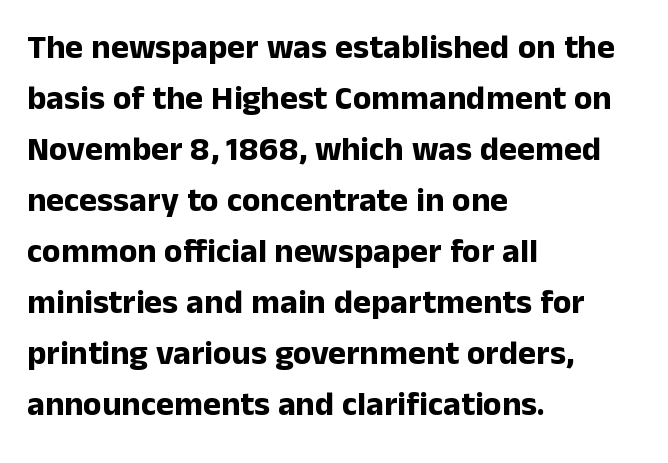
The image shows 34 px bold sans-serif type, upright; set left-aligned, normal line spacing (1.5x), normal letter spacing, not underlined; low stroke contrast and a medium x-height.
